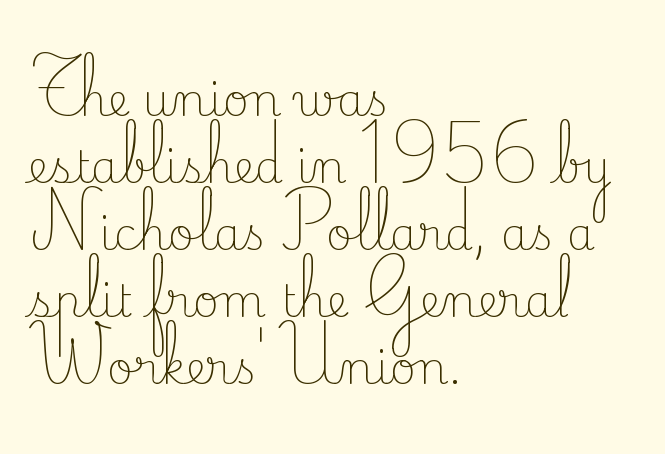
This sample has the flowing, uneven cadence of proportional lettering. Observe the ordinary spacing: letters are neighbours, not strangers. Unlike italic type, these characters show no tilt at all. Just letters on the line, the space beneath them empty. A serif font was chosen for this passage.
